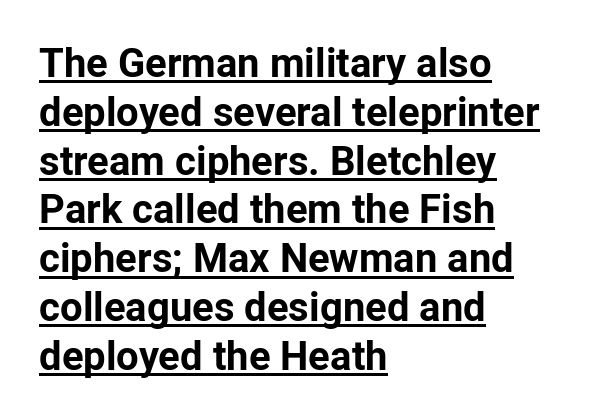
The image shows 40 px bold sans-serif type, upright; set left-aligned, line spacing 1.22x, normal letter spacing, underlined; low stroke contrast and a medium x-height.
